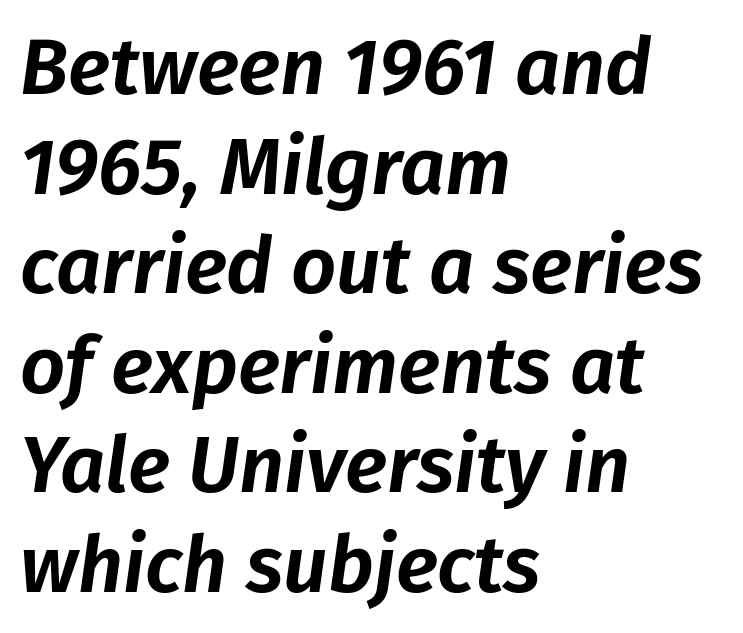
The image shows 79 px text type, italic (leaning right); set left-aligned, normal line spacing (1.26x), normal letter spacing, not underlined; low stroke contrast and a medium x-height.
